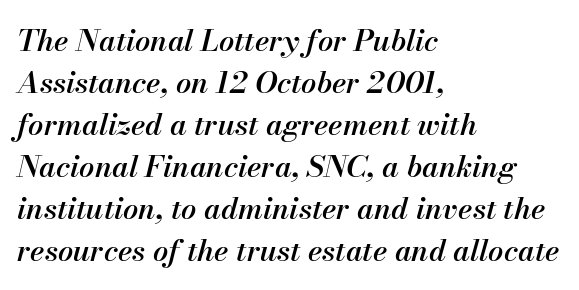
{"italic": "yes", "lean": "right", "slant_degrees": 13, "bold": "semi", "weight": "semibold", "width": "normal", "stroke_contrast": "medium", "x_height": "small", "monospaced": "no", "underline": "no", "align": "left", "line_spacing": "normal", "line_spacing_ratio": 1.4, "letter_spacing": "normal", "letter_spacing_em": 0.0, "glyph_px": 30}
